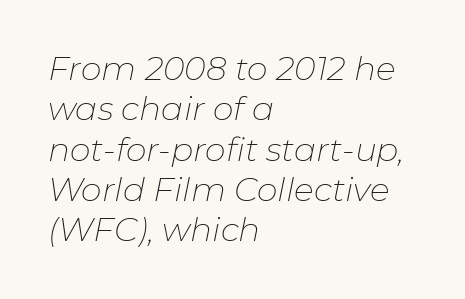
The image shows 33 px thin type, italic (leaning right); set left-aligned, line spacing 1.22x, normal letter spacing, not underlined; low stroke contrast and a medium x-height.
